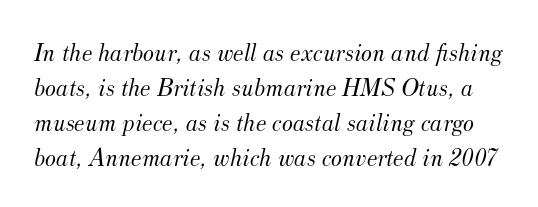
Clear beneath every line of the passage. This sample keeps an unexceptional amount of space between lines. The cut favours lightness, reaching ordinary text weight at its darkest. Rendered with sloped, italic letterforms.
